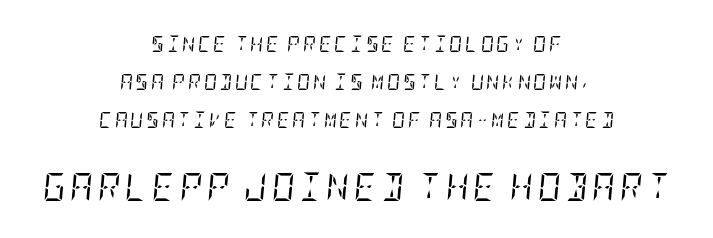
{"serif": "yes", "italic": "yes", "lean": "right", "slant_degrees": 5, "bold": "no", "weight": "regular", "width": "condensed", "stroke_contrast": "low", "x_height": "large", "underline": "no", "align": "center", "line_spacing": "loose", "line_spacing_ratio": 2.39, "larger_block": "second", "size_ratio": 1.75, "glyph_px": 28}
